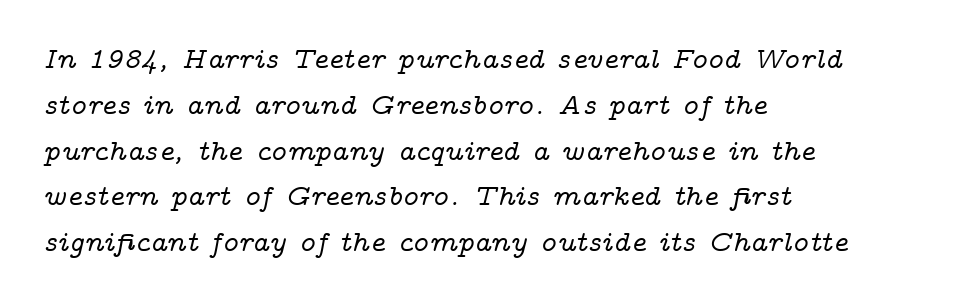
Q: Is the text italic (slanted)? A: Yes, it leans right by about 14 degrees.
Q: Is the typeface a serif or a sans-serif typeface? A: Serif.
Q: Is the text underlined? A: No.
Q: How is the paragraph aligned? A: Left-aligned.
Q: Is the spacing between letters normal or unusually wide? A: Normal.
Q: Is the spacing between lines tight, normal or loose? A: Normal.
Q: Width (condensed, normal, or wide)? A: Wide.
Q: Stroke contrast? A: Low.
Q: x-height? A: Medium.
Q: Monospaced? A: No.
